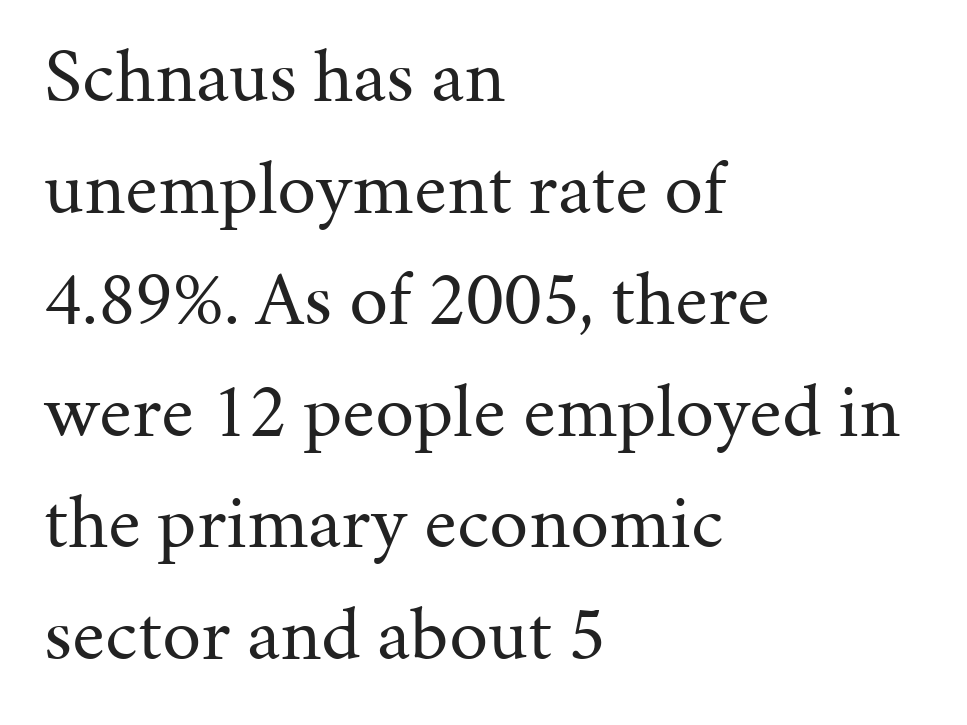
The image shows 78 px regular-weight serif type, upright; set left-aligned, normal line spacing (1.43x), normal letter spacing, not underlined; medium stroke contrast and a medium x-height.
